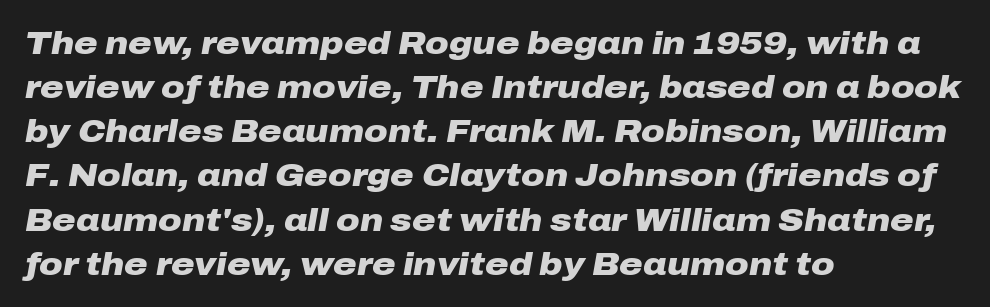
Q: Is the text bold? A: Yes.
Q: Is the text italic (slanted)? A: Yes, it leans right by about 10 degrees.
Q: Is the text underlined? A: No.
Q: How is the paragraph aligned? A: Left-aligned.
Q: Is the spacing between letters normal or unusually wide? A: Normal.
Q: Is the spacing between lines tight, normal or loose? A: Normal.
Q: Width (condensed, normal, or wide)? A: Wide.
Q: Stroke contrast? A: Low.
Q: x-height? A: Medium.
Q: Monospaced? A: No.
